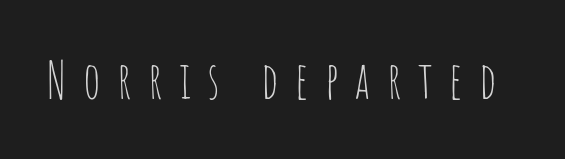
{"serif": "no", "italic": "no", "bold": "no", "weight": "thin", "width": "condensed", "stroke_contrast": "low", "x_height": "large", "monospaced": "no", "underline": "no", "letter_spacing": "wide", "letter_spacing_em": 0.32, "glyph_px": 51}
